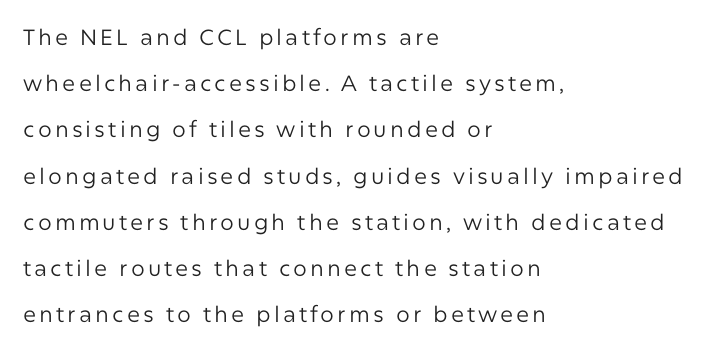
{"italic": "no", "bold": "no", "underline": "no", "align": "left", "line_spacing": "loose", "line_spacing_ratio": 2.1, "glyph_px": 22}
